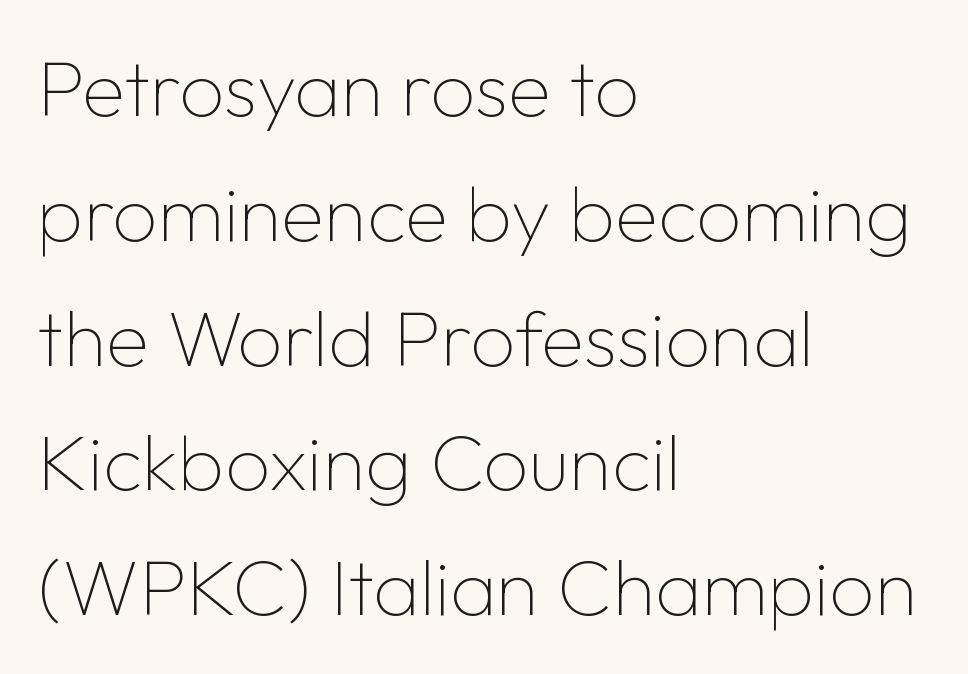
{"serif": "no", "italic": "no", "bold": "no", "weight": "thin", "width": "normal", "stroke_contrast": "low", "x_height": "medium", "monospaced": "no", "underline": "no", "align": "left", "line_spacing": "normal", "line_spacing_ratio": 1.58, "letter_spacing": "normal", "letter_spacing_em": 0.0, "glyph_px": 79}
